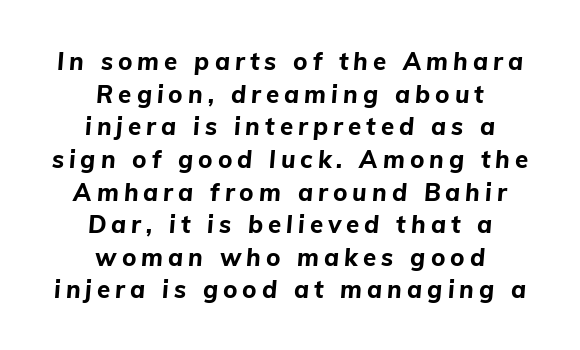
{"italic": "yes", "lean": "right", "slant_degrees": 5, "bold": "yes", "underline": "no", "align": "center", "line_spacing": "normal", "line_spacing_ratio": 1.36, "letter_spacing": "wide", "letter_spacing_em": 0.21, "glyph_px": 24}
